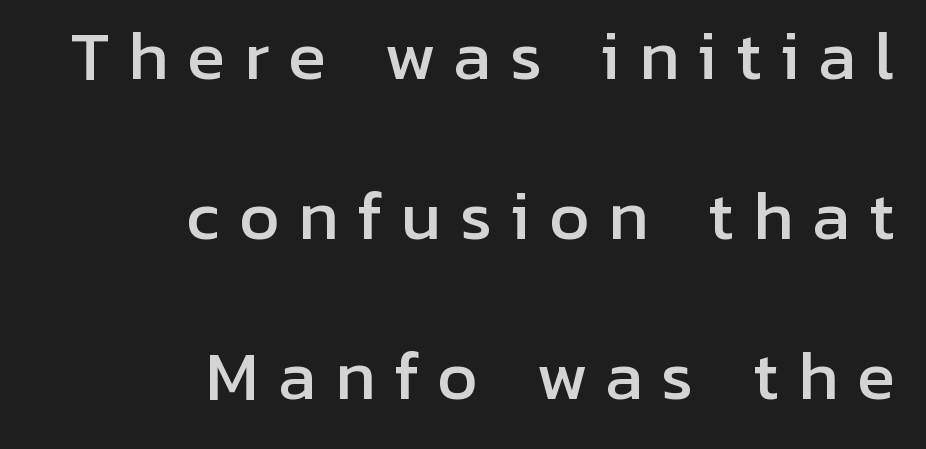
{"serif": "no", "italic": "no", "width": "normal", "stroke_contrast": "low", "x_height": "medium", "monospaced": "no", "underline": "no", "align": "right", "line_spacing": "loose", "line_spacing_ratio": 2.5, "letter_spacing": "wide", "letter_spacing_em": 0.29, "glyph_px": 64}
